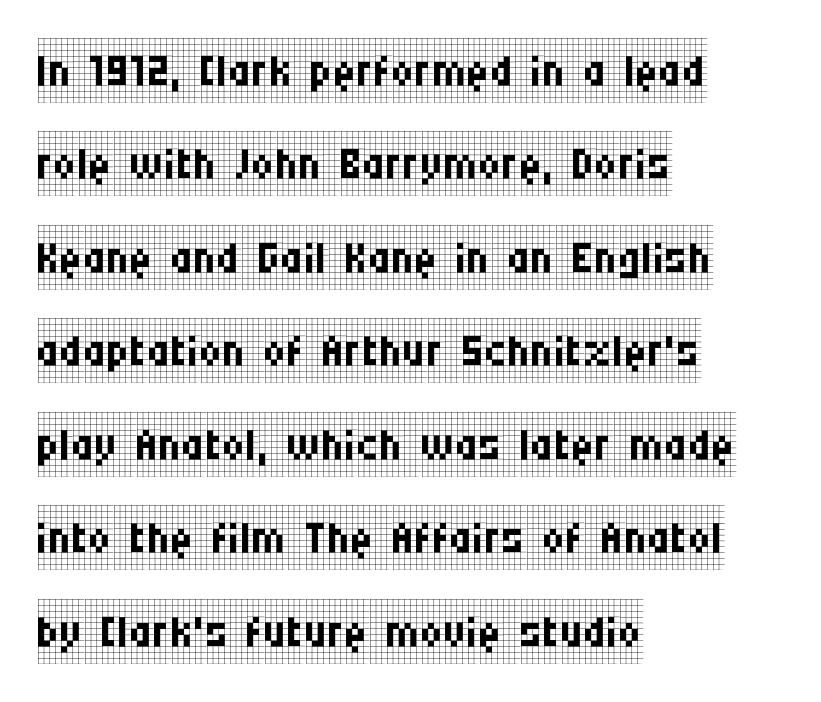
The image shows 64 px regular-weight, condensed serif type, upright; set left-aligned, normal line spacing (1.46x), normal letter spacing, not underlined; low stroke contrast and a large x-height.
